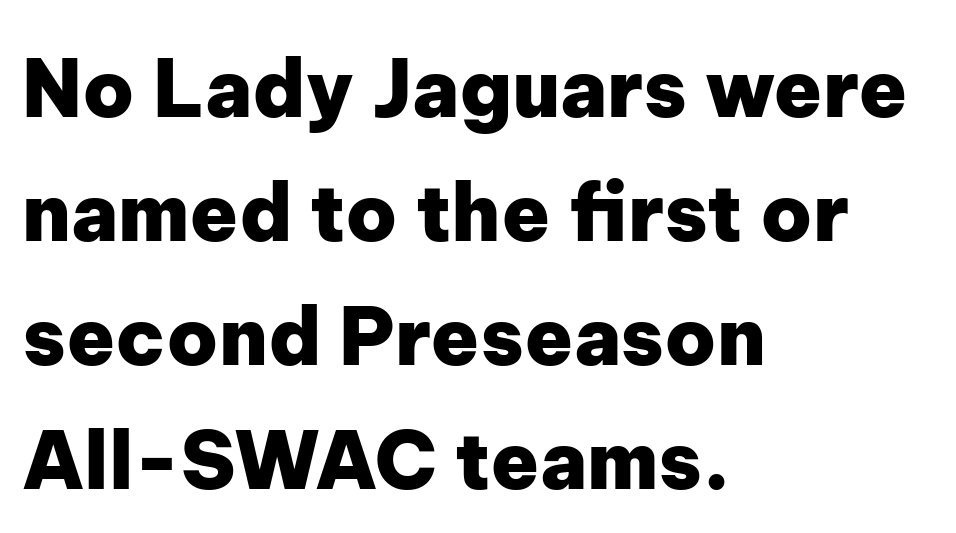
Is the letter spacing exaggerated? No — it looks like the ordinary default. The lines sit at an ordinary, default distance from one another. The ragged edge is on the right, which tells us the setting is flush left. Think of a printed novel: that variable character pitch is what you see here.
